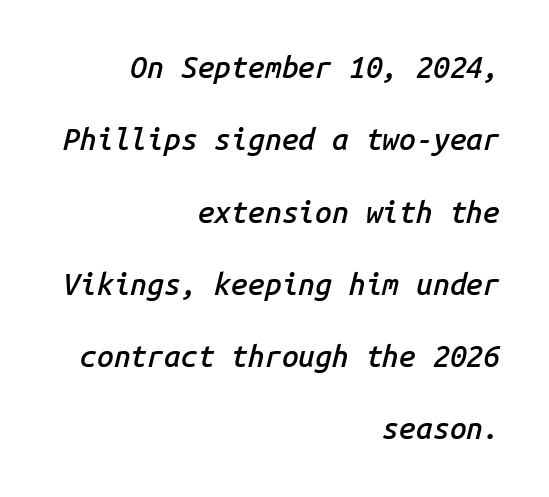
{"italic": "yes", "lean": "right", "slant_degrees": 14, "bold": "semi", "weight": "semibold", "width": "normal", "stroke_contrast": "low", "x_height": "medium", "monospaced": "yes", "underline": "no", "align": "right", "line_spacing": "loose", "line_spacing_ratio": 2.41, "letter_spacing": "normal", "letter_spacing_em": 0.0, "glyph_px": 30}
